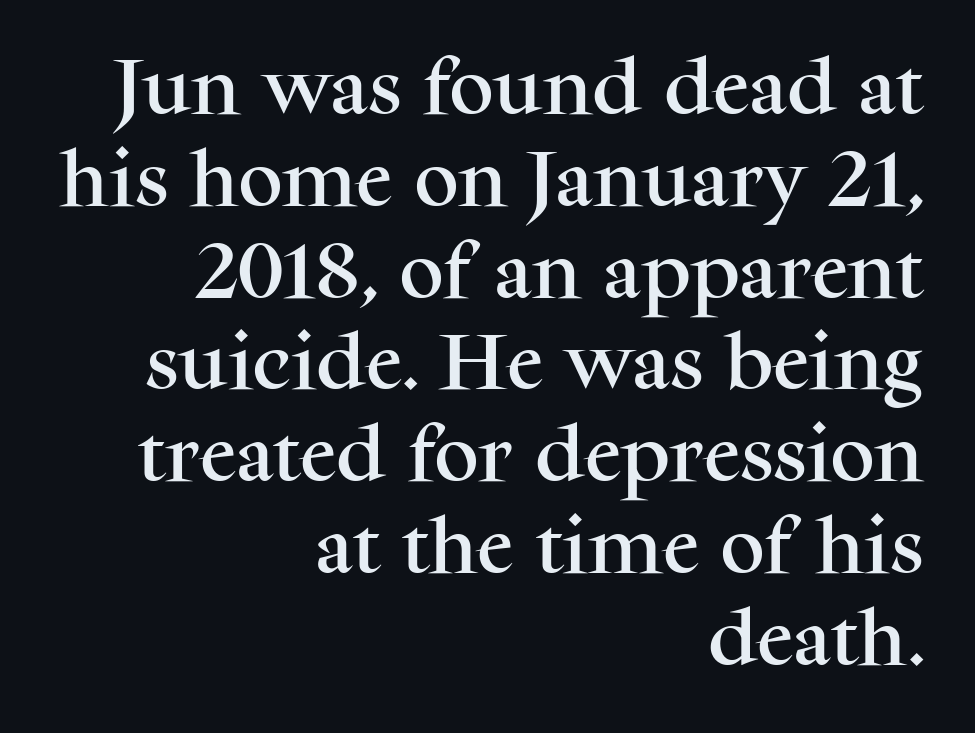
{"serif": "yes", "italic": "no", "width": "normal", "stroke_contrast": "medium", "x_height": "medium", "monospaced": "no", "underline": "no", "align": "right", "line_spacing": "normal", "line_spacing_ratio": 1.48, "letter_spacing": "normal", "letter_spacing_em": 0.0, "glyph_px": 62}
